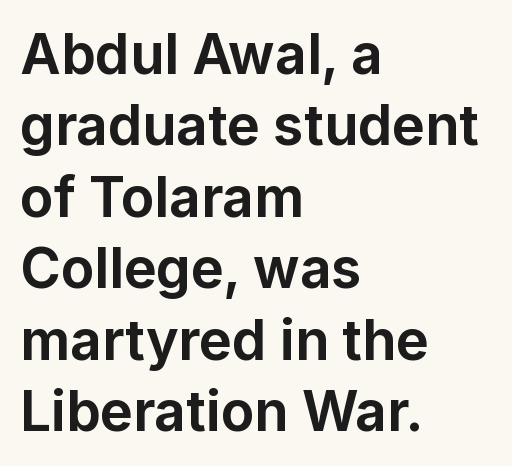
Q: Is the text bold? A: Yes.
Q: Is the text italic (slanted)? A: No, it is upright.
Q: Is the typeface a serif or a sans-serif typeface? A: Sans-serif.
Q: Is the text underlined? A: No.
Q: How is the paragraph aligned? A: Left-aligned.
Q: Is the spacing between letters normal or unusually wide? A: Normal.
Q: Is the spacing between lines tight, normal or loose? A: Normal.
Q: Width (condensed, normal, or wide)? A: Normal.
Q: Stroke contrast? A: Low.
Q: x-height? A: Medium.
Q: Monospaced? A: No.
